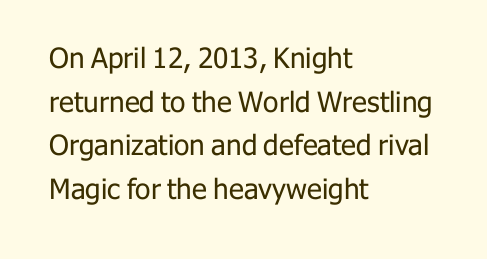
Q: Is the text bold? A: No.
Q: Is the text italic (slanted)? A: No, it is upright.
Q: Is the typeface a serif or a sans-serif typeface? A: Sans-serif.
Q: Is the text underlined? A: No.
Q: How is the paragraph aligned? A: Left-aligned.
Q: Is the spacing between letters normal or unusually wide? A: Normal.
Q: Is the spacing between lines tight, normal or loose? A: Normal.
Q: Width (condensed, normal, or wide)? A: Normal.
Q: Stroke contrast? A: Low.
Q: x-height? A: Medium.
Q: Monospaced? A: No.
